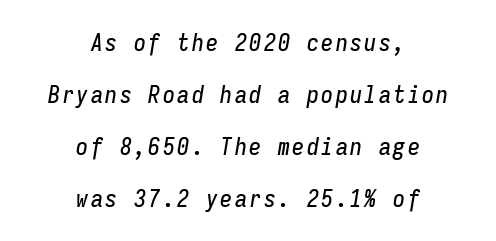
{"italic": "yes", "lean": "right", "slant_degrees": 9, "underline": "no", "align": "center", "line_spacing": "loose", "line_spacing_ratio": 2.16, "glyph_px": 24}
